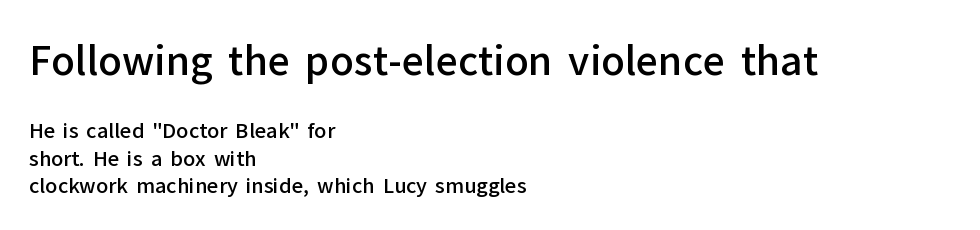
Q: Is the text bold? A: Semi-bold.
Q: Is the text italic (slanted)? A: No, it is upright.
Q: Is the typeface a serif or a sans-serif typeface? A: Sans-serif.
Q: Is the text underlined? A: No.
Q: How is the paragraph aligned? A: Left-aligned.
Q: Is the spacing between letters normal or unusually wide? A: Normal.
Q: Is the spacing between lines tight, normal or loose? A: Normal.
Q: Which block of text is set in a larger size, the first (top) or the second (bottom)? A: The first (top) one.
Q: Width (condensed, normal, or wide)? A: Normal.
Q: Stroke contrast? A: Low.
Q: x-height? A: Medium.
Q: Monospaced? A: No.
